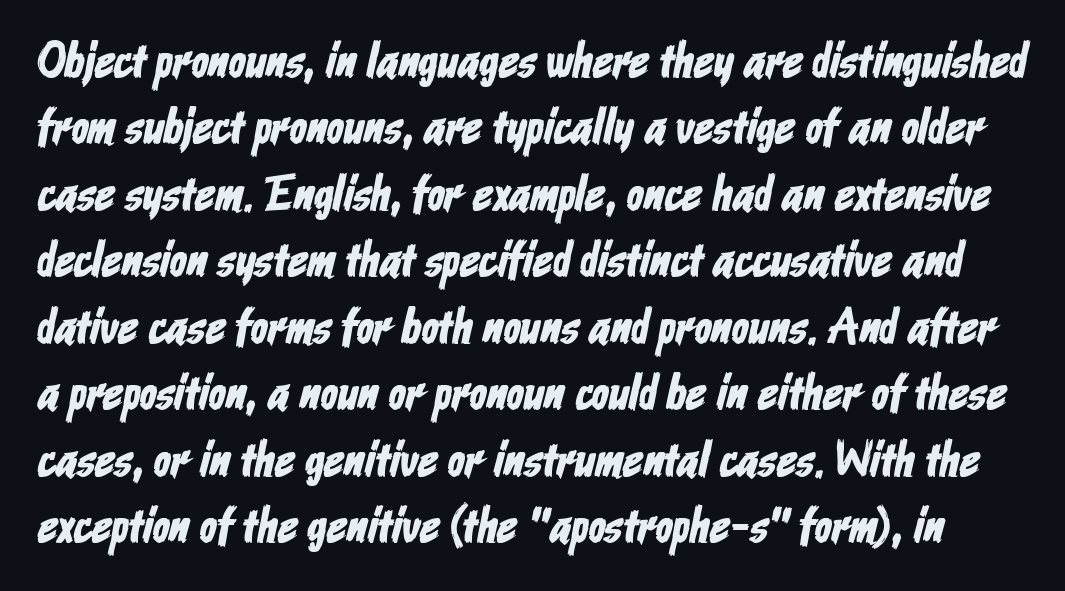
Do the characters align in a grid? No, the font is proportional. Nothing unusual about the tracking: characters are spaced as the font intends. Beneath every word, the page is bare. This is sans-serif lettering, the kind often seen on screens and signage. How would I describe the line gaps? Plain and ordinary.
